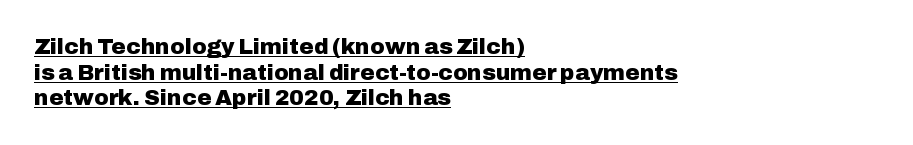
Q: Is the text bold? A: Yes.
Q: Is the text italic (slanted)? A: No, it is upright.
Q: Is the text underlined? A: Yes.
Q: How is the paragraph aligned? A: Left-aligned.
Q: Is the spacing between letters normal or unusually wide? A: Normal.
